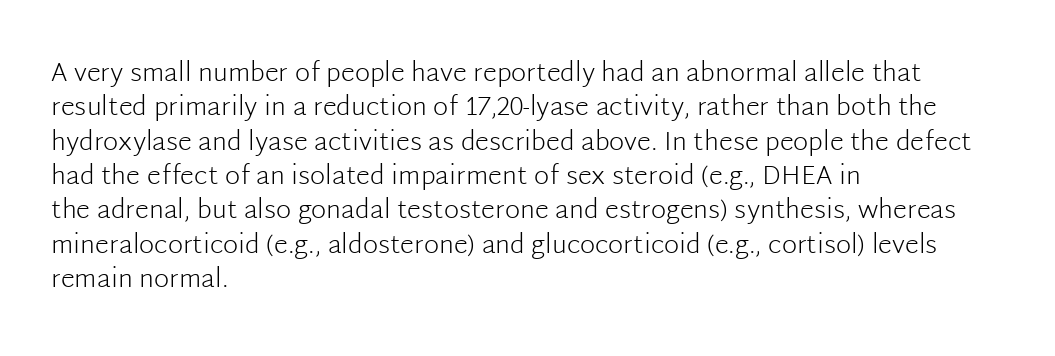
Q: Is the text bold? A: No.
Q: Is the text italic (slanted)? A: No, it is upright.
Q: Is the text underlined? A: No.
Q: How is the paragraph aligned? A: Left-aligned.
Q: Is the spacing between letters normal or unusually wide? A: Normal.
Q: Is the spacing between lines tight, normal or loose? A: Normal.
